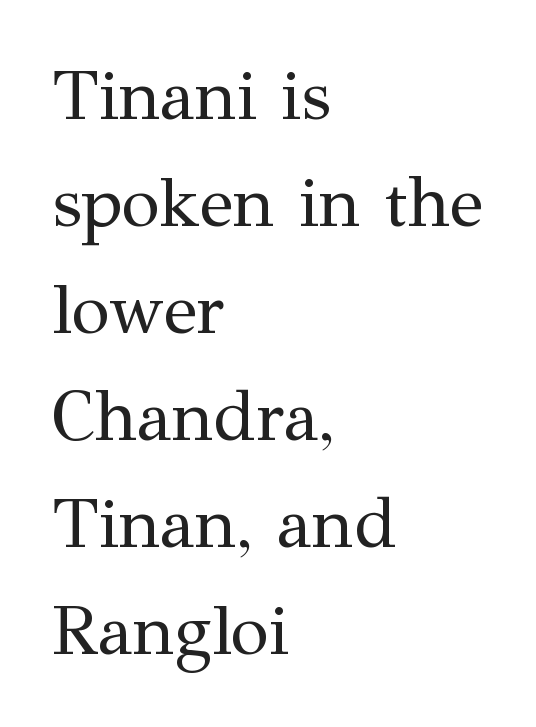
The image shows 70 px regular-weight serif type, upright; set left-aligned, normal line spacing (1.53x), normal letter spacing, not underlined; medium stroke contrast and a medium x-height.
